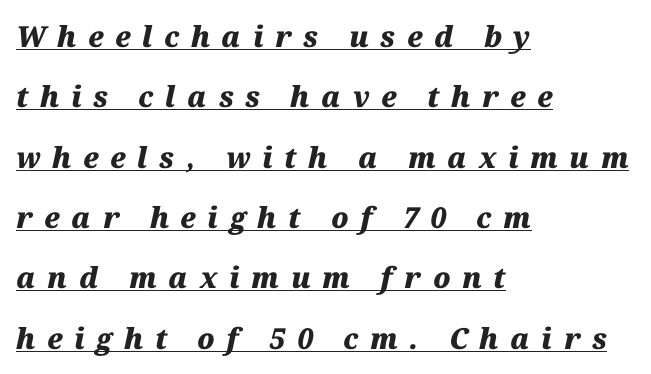
The image shows 29 px heavy type, italic (leaning right); set left-aligned, loose line spacing (2.08x), unusually wide letter spacing (+0.4 em), underlined; medium stroke contrast and a medium x-height.
